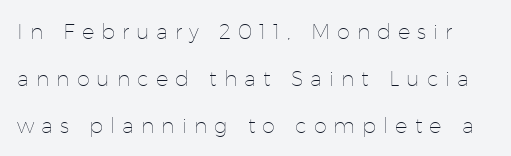
The glyphs are unaccompanied by any horizontal stroke below them. Bold? No — there's no thickening of the strokes. These lines have a slow, spaced-out rhythm from letter to letter. The axis of the letterforms is exactly vertical. What's the leading like? Stretched, with rows far apart.
